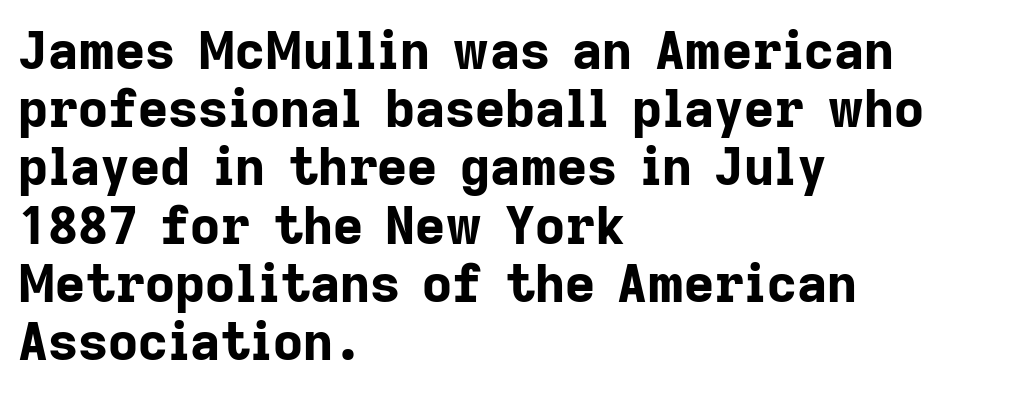
The image shows 52 px bold sans-serif type, upright; set left-aligned, tight line spacing (1.12x), normal letter spacing, not underlined; low stroke contrast and a medium x-height.
